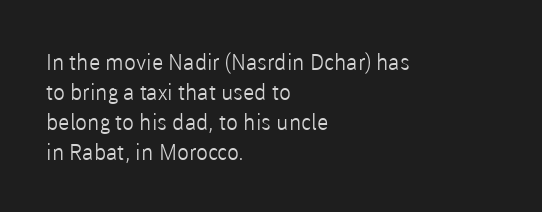
Q: Is the text bold? A: No.
Q: Is the text italic (slanted)? A: No, it is upright.
Q: Is the text underlined? A: No.
Q: How is the paragraph aligned? A: Left-aligned.
Q: Is the spacing between letters normal or unusually wide? A: Normal.
Q: Is the spacing between lines tight, normal or loose? A: Normal.
